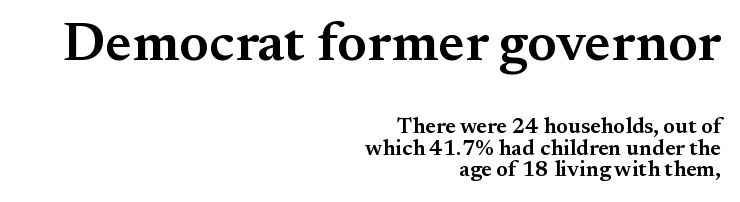
Looks like regular typesetting: each glyph gets only the width it needs. What kind of face is this? One with serifs. In terms of leading, this rendering errs on the cramped side. The font is running at a semibold setting, under full bold. The type sits square on the baseline with zero lean.
